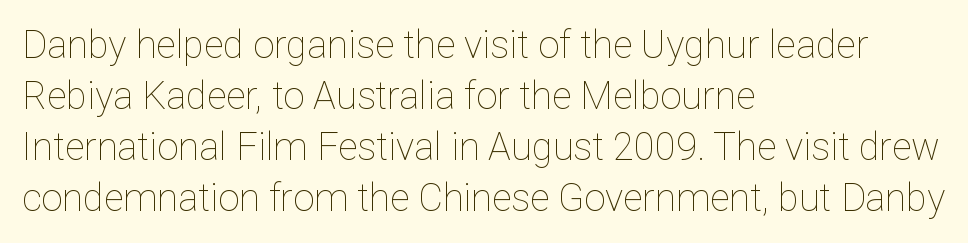
{"italic": "no", "bold": "no", "weight": "thin", "width": "normal", "stroke_contrast": "low", "x_height": "medium", "monospaced": "no", "underline": "no", "align": "left", "line_spacing": "normal", "line_spacing_ratio": 1.34, "letter_spacing": "normal", "letter_spacing_em": 0.0, "glyph_px": 38}
